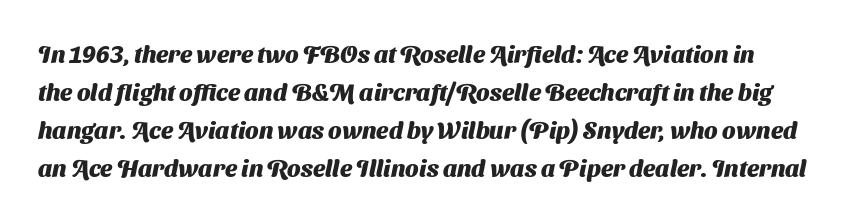
Here the glyphs are tracked normally, forming tight word shapes. Nobody drew a line under any word here. Vertically, the passage feels balanced, rows spaced as you'd expect. The characters look thick and weighty, a clear bold.
